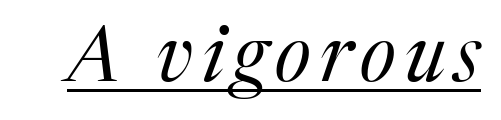
The image shows 77 px regular-weight serif type, italic (leaning right); set underlined; medium stroke contrast and a medium x-height.
